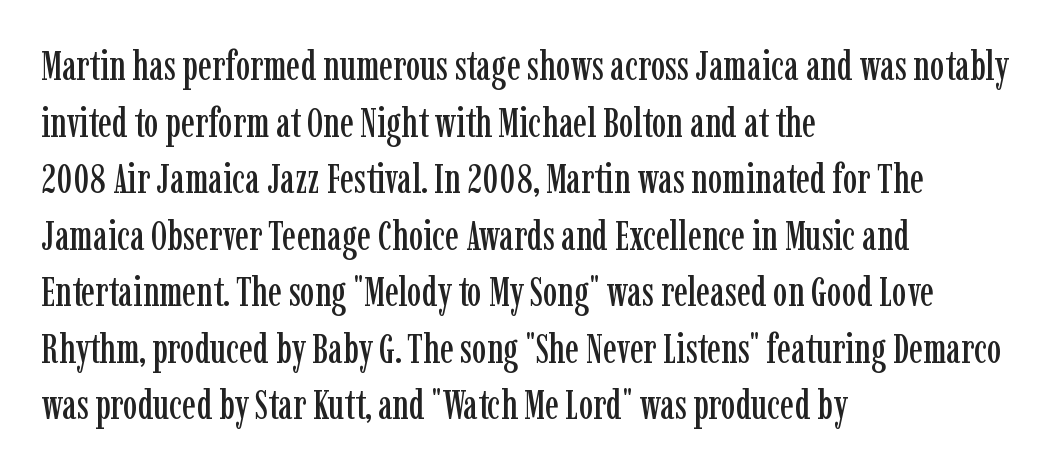
{"serif": "yes", "italic": "no", "width": "condensed", "stroke_contrast": "low", "x_height": "medium", "monospaced": "no", "underline": "no", "align": "left", "line_spacing": "normal", "line_spacing_ratio": 1.38, "letter_spacing": "normal", "letter_spacing_em": 0.0, "glyph_px": 41}
